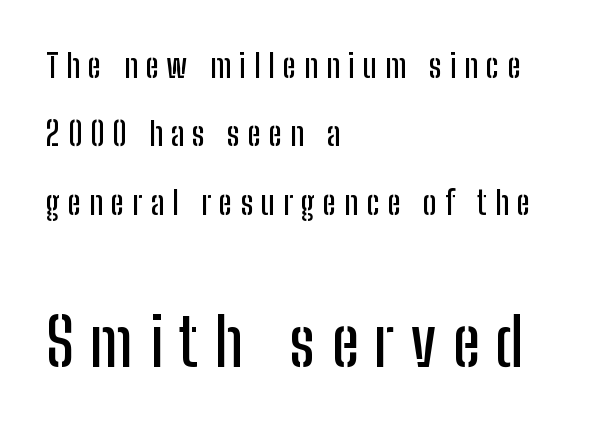
Q: Is the text italic (slanted)? A: No, it is upright.
Q: Is the typeface a serif or a sans-serif typeface? A: Sans-serif.
Q: Is the text underlined? A: No.
Q: How is the paragraph aligned? A: Left-aligned.
Q: Is the spacing between letters normal or unusually wide? A: Unusually wide.
Q: Is the spacing between lines tight, normal or loose? A: Loose.
Q: Which block of text is set in a larger size, the first (top) or the second (bottom)? A: The second (bottom) one.
Q: Width (condensed, normal, or wide)? A: Condensed.
Q: Stroke contrast? A: Low.
Q: x-height? A: Medium.
Q: Monospaced? A: No.
